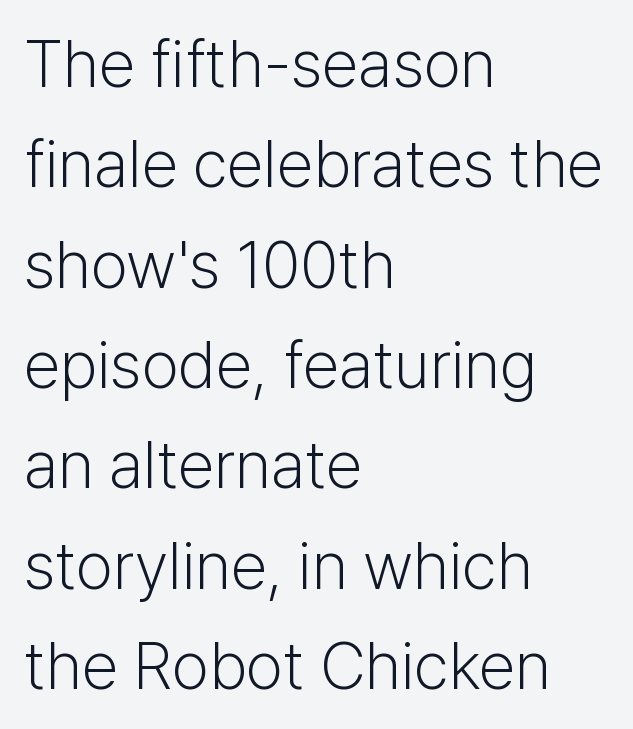
The image shows 66 px light sans-serif type, upright; set left-aligned, normal line spacing (1.52x), normal letter spacing, not underlined; low stroke contrast and a medium x-height.
